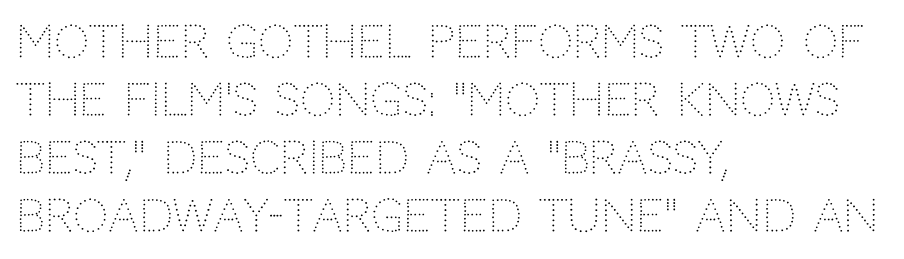
The rendering shows plain stroke endings on the letterforms — a sans-serif design. The line-height multiplier appears to be the usual default. Proportional: the letters do not fall into vertical columns. When letters stand straight like this, we call the style roman or upright.
